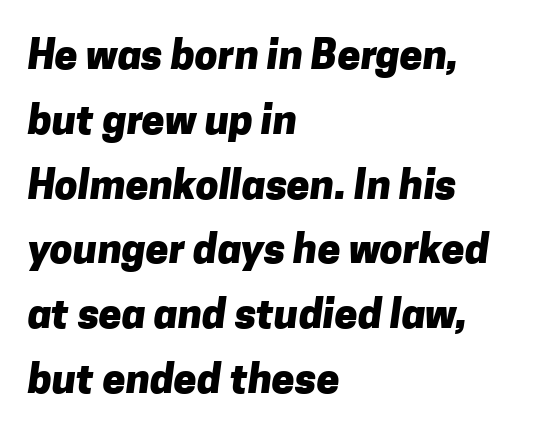
Q: Is the text bold? A: Yes.
Q: Is the typeface a serif or a sans-serif typeface? A: Sans-serif.
Q: Is the text underlined? A: No.
Q: How is the paragraph aligned? A: Left-aligned.
Q: Is the spacing between letters normal or unusually wide? A: Normal.
Q: Is the spacing between lines tight, normal or loose? A: Normal.
Q: Width (condensed, normal, or wide)? A: Normal.
Q: Stroke contrast? A: Low.
Q: x-height? A: Medium.
Q: Monospaced? A: No.
